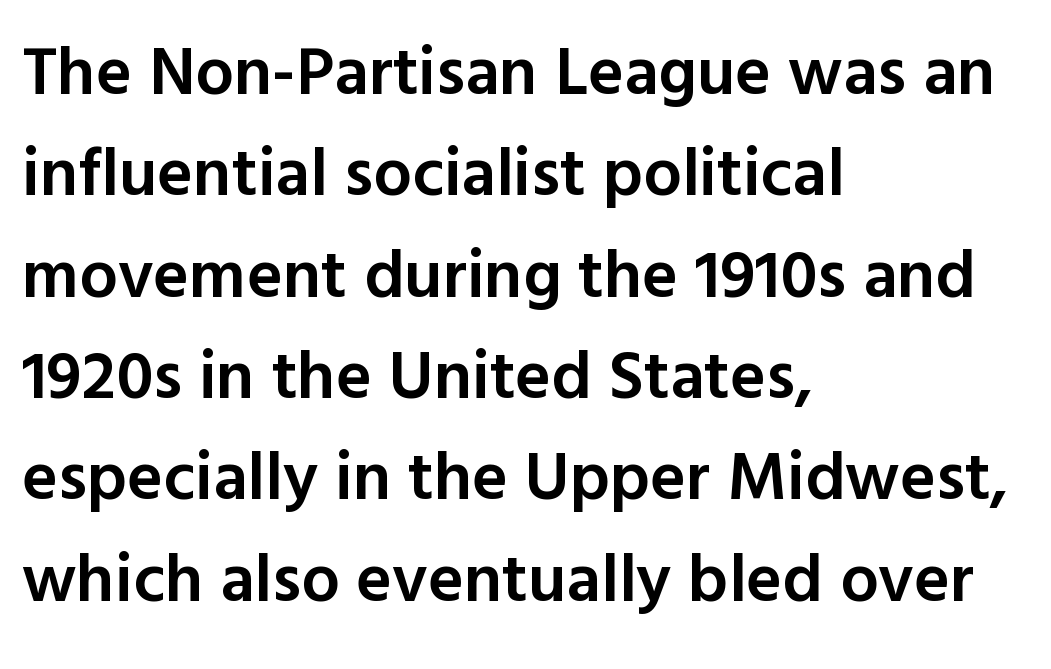
The image shows 68 px semibold sans-serif type, upright; set left-aligned, normal line spacing (1.49x), normal letter spacing, not underlined; a medium x-height.
